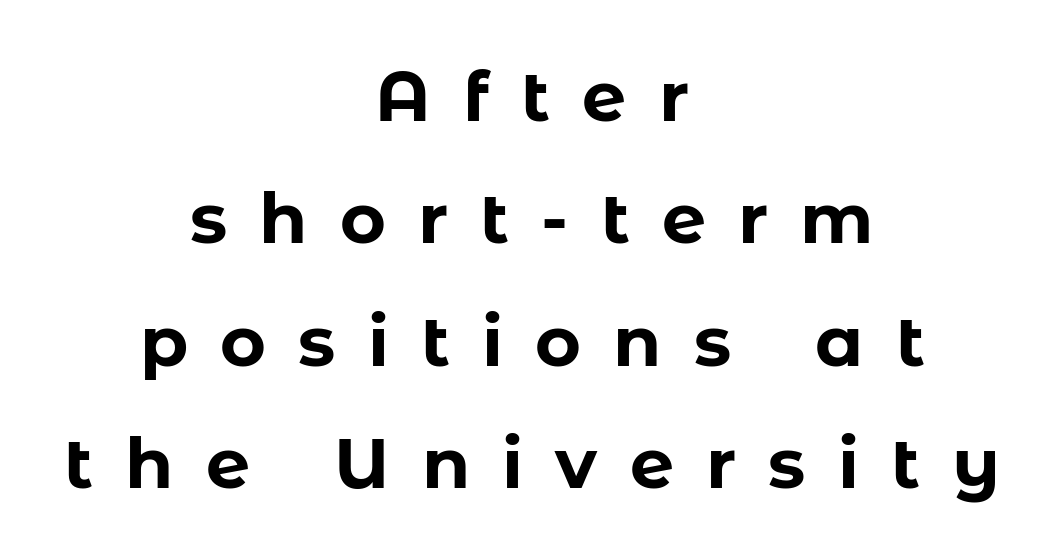
The image shows 70 px bold sans-serif type, upright; set centered, line spacing 1.75x, unusually wide letter spacing (+0.46 em), not underlined; low stroke contrast and a medium x-height.
